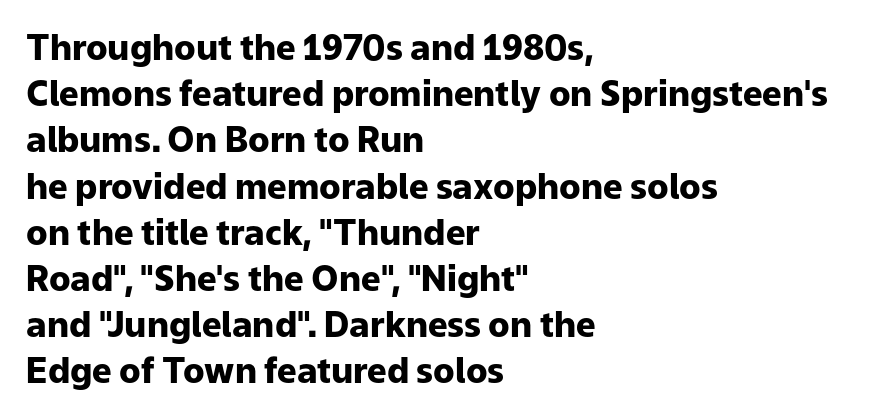
{"serif": "no", "italic": "no", "bold": "yes", "weight": "heavy", "width": "normal", "stroke_contrast": "low", "x_height": "medium", "monospaced": "no", "underline": "no", "align": "left", "line_spacing": "normal", "line_spacing_ratio": 1.32, "letter_spacing": "normal", "letter_spacing_em": 0.0, "glyph_px": 35}
